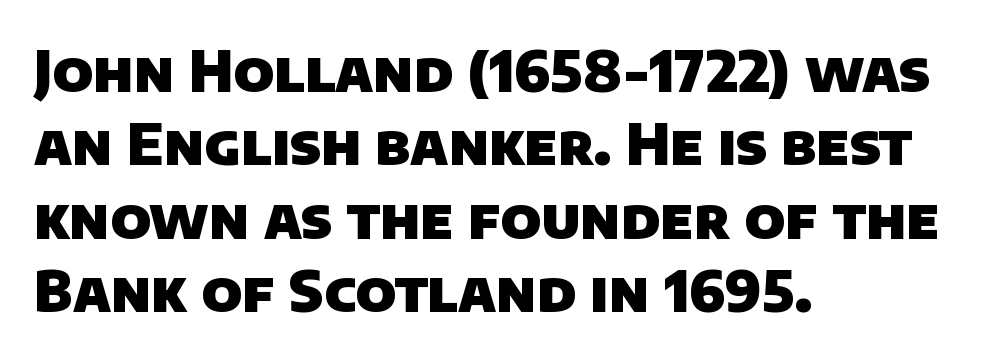
Q: Is the text bold? A: Yes.
Q: Is the typeface a serif or a sans-serif typeface? A: Sans-serif.
Q: Is the text underlined? A: No.
Q: How is the paragraph aligned? A: Left-aligned.
Q: Is the spacing between letters normal or unusually wide? A: Normal.
Q: Is the spacing between lines tight, normal or loose? A: Normal.
Q: Width (condensed, normal, or wide)? A: Normal.
Q: Stroke contrast? A: Low.
Q: x-height? A: Large.
Q: Monospaced? A: No.
